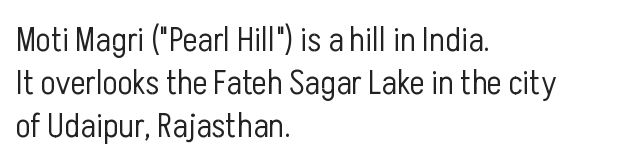
Q: Is the text bold? A: No.
Q: Is the text italic (slanted)? A: No, it is upright.
Q: Is the typeface a serif or a sans-serif typeface? A: Sans-serif.
Q: Is the text underlined? A: No.
Q: How is the paragraph aligned? A: Left-aligned.
Q: Is the spacing between letters normal or unusually wide? A: Normal.
Q: Width (condensed, normal, or wide)? A: Condensed.
Q: Stroke contrast? A: Low.
Q: x-height? A: Medium.
Q: Monospaced? A: No.
